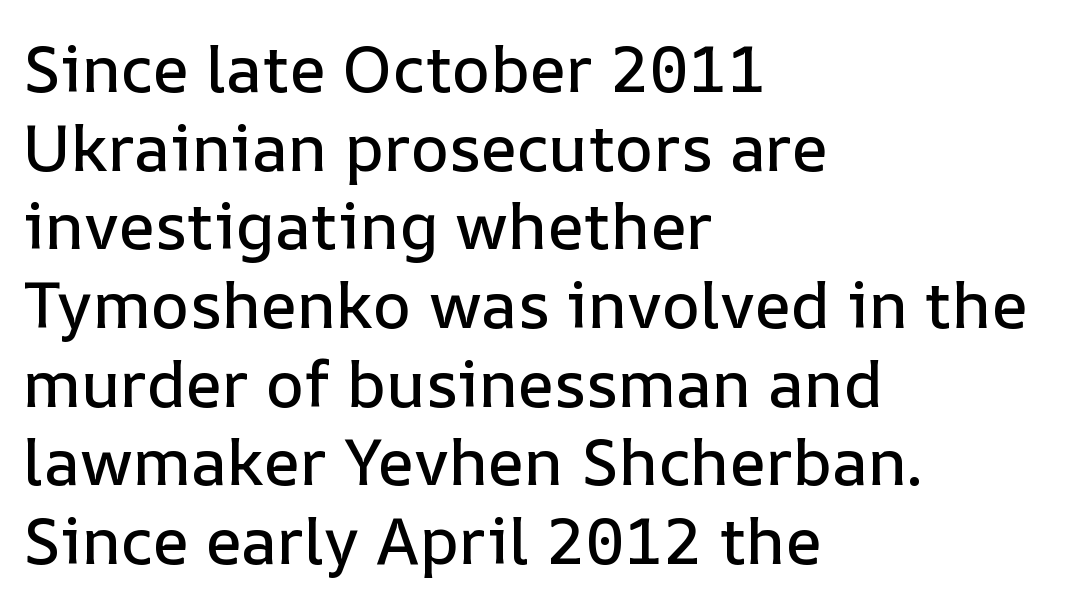
The image shows 65 px text type, upright; set left-aligned, line spacing 1.21x, normal letter spacing, not underlined; low stroke contrast and a medium x-height.
